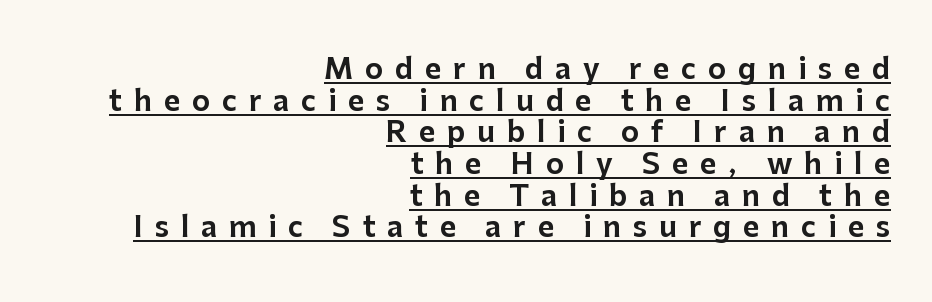
Is this a fixed-width face? No — the glyphs have proportional, varying widths. A typographer would call this underscored text. No italicization has been applied; the sample stays upright. The line texture is sparse and dotted thanks to wide tracking. Typographically, this falls in the sans-serif category. The leading is snug, giving the passage a crowded texture.
